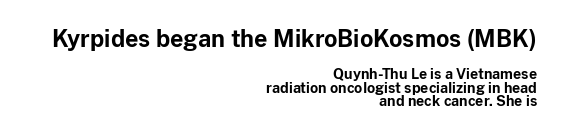
The image shows 23 px bold type, upright; set right-aligned, tight line spacing (0.96x), normal letter spacing, not underlined; the first (top) block is 1.64x larger.
